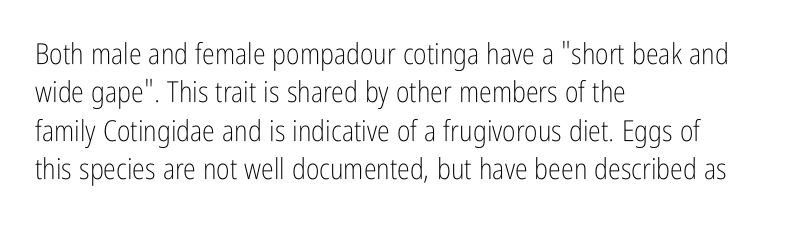
{"serif": "no", "italic": "no", "bold": "no", "weight": "light", "width": "condensed", "stroke_contrast": "low", "x_height": "medium", "monospaced": "no", "underline": "no", "align": "left", "line_spacing": "normal", "line_spacing_ratio": 1.32, "letter_spacing": "normal", "letter_spacing_em": 0.0, "glyph_px": 29}
